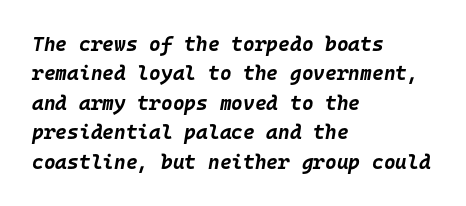
Students, note that the glyphs here touch the page at normal intervals. In CSS terms this would be text-align: left. If you drew a line through each stem, it would be angled. These lines sit exactly where default settings would place them. The baseline area is clear. Strong, thick strokes mark this as bold type.
